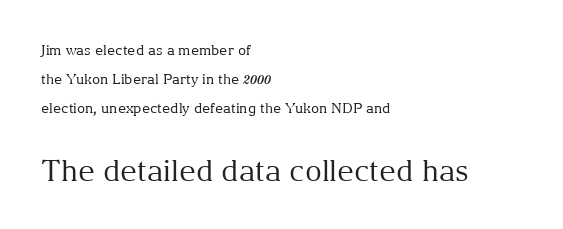
The words here are not underlined. The face used here is proportionally spaced, like ordinary book or web type. A roman cut, with each character standing at attention. No chunkiness to these letters — they're not bold.
